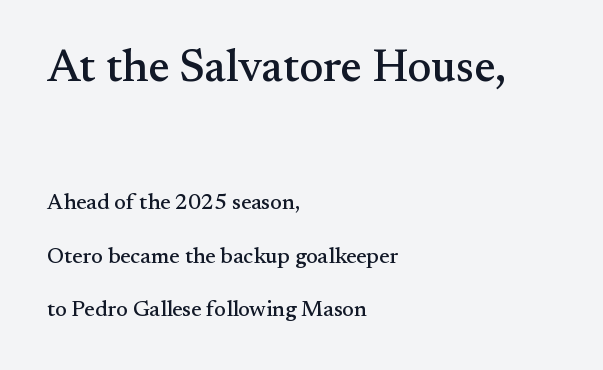
The image shows 45 px serif type, upright; set left-aligned, loose line spacing (2.43x), normal letter spacing, not underlined; the first (top) block is 2.05x larger; medium stroke contrast and a small x-height.
